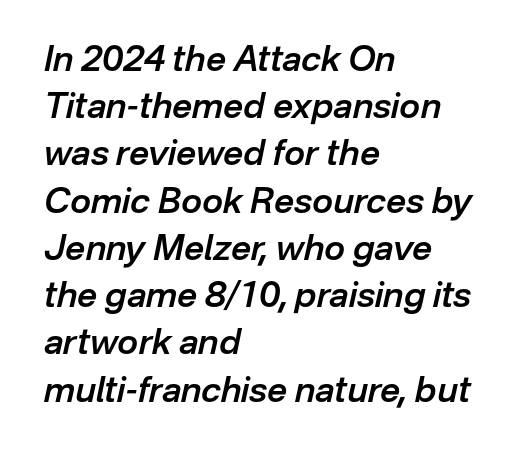
Q: Is the text bold? A: Semi-bold.
Q: Is the text italic (slanted)? A: Yes, it leans right by about 12 degrees.
Q: Is the text underlined? A: No.
Q: How is the paragraph aligned? A: Left-aligned.
Q: Is the spacing between letters normal or unusually wide? A: Normal.
Q: Is the spacing between lines tight, normal or loose? A: Normal.
Q: Width (condensed, normal, or wide)? A: Normal.
Q: Stroke contrast? A: Low.
Q: x-height? A: Medium.
Q: Monospaced? A: No.
